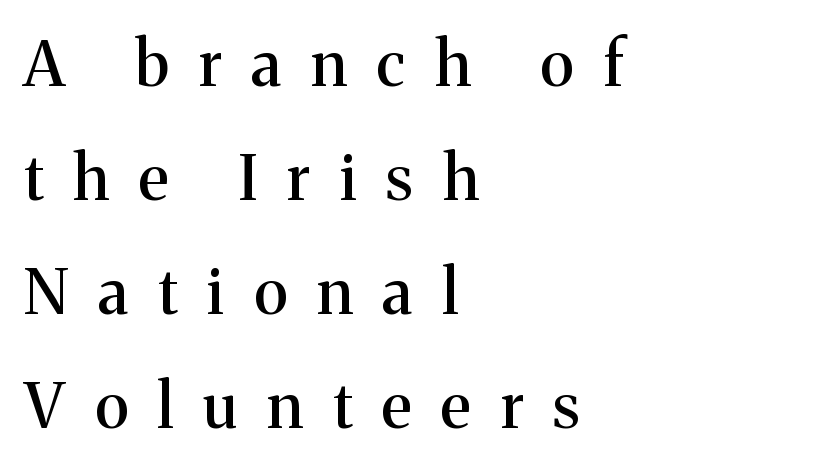
The image shows 63 px serif type, upright; set left-aligned, line spacing 1.81x, unusually wide letter spacing (+0.47 em), not underlined; medium stroke contrast and a medium x-height.
